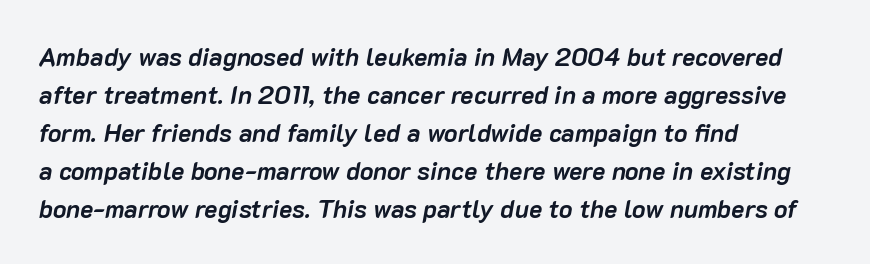
{"italic": "yes", "lean": "right", "slant_degrees": 10, "bold": "yes", "underline": "no", "align": "left", "line_spacing": "normal", "line_spacing_ratio": 1.52, "letter_spacing": "normal", "letter_spacing_em": 0.0, "glyph_px": 25}
